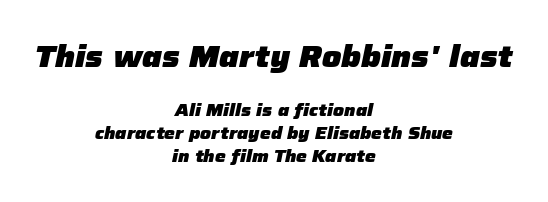
Q: Is the text bold? A: Yes.
Q: Is the text italic (slanted)? A: Yes, it leans right by about 12 degrees.
Q: Is the text underlined? A: No.
Q: How is the paragraph aligned? A: Centered.
Q: Is the spacing between letters normal or unusually wide? A: Normal.
Q: Is the spacing between lines tight, normal or loose? A: Normal.
Q: Which block of text is set in a larger size, the first (top) or the second (bottom)? A: The first (top) one.
Q: Width (condensed, normal, or wide)? A: Normal.
Q: Stroke contrast? A: Low.
Q: x-height? A: Medium.
Q: Monospaced? A: No.
